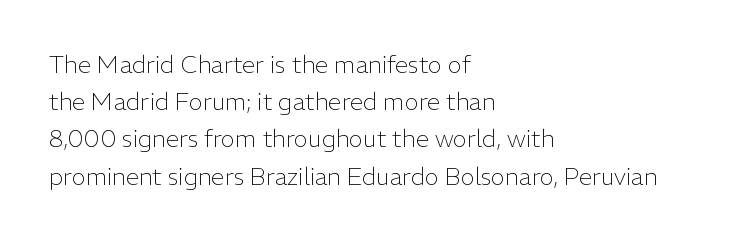
{"italic": "no", "bold": "no", "underline": "no", "align": "left", "line_spacing": "normal", "line_spacing_ratio": 1.55, "letter_spacing": "normal", "letter_spacing_em": 0.0, "glyph_px": 24}
